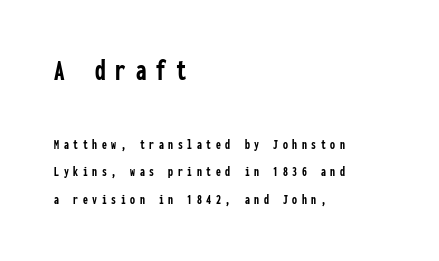
The image shows 30 px semibold, condensed sans-serif type, upright, monospaced; set left-aligned, loose line spacing (1.94x), unusually wide letter spacing (+0.33 em), not underlined; the first (top) block is 2.14x larger; low stroke contrast and a medium x-height.
